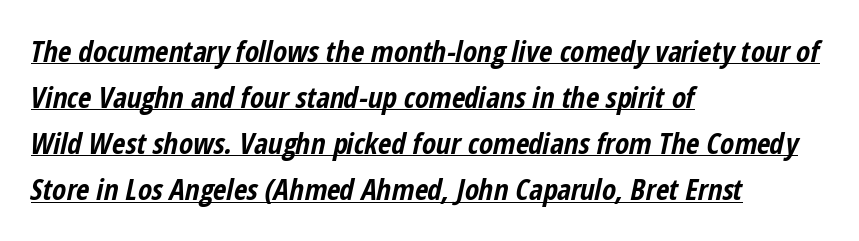
The image shows 29 px bold, condensed type, italic (leaning right); set left-aligned, normal line spacing (1.59x), normal letter spacing, underlined; low stroke contrast and a medium x-height.
